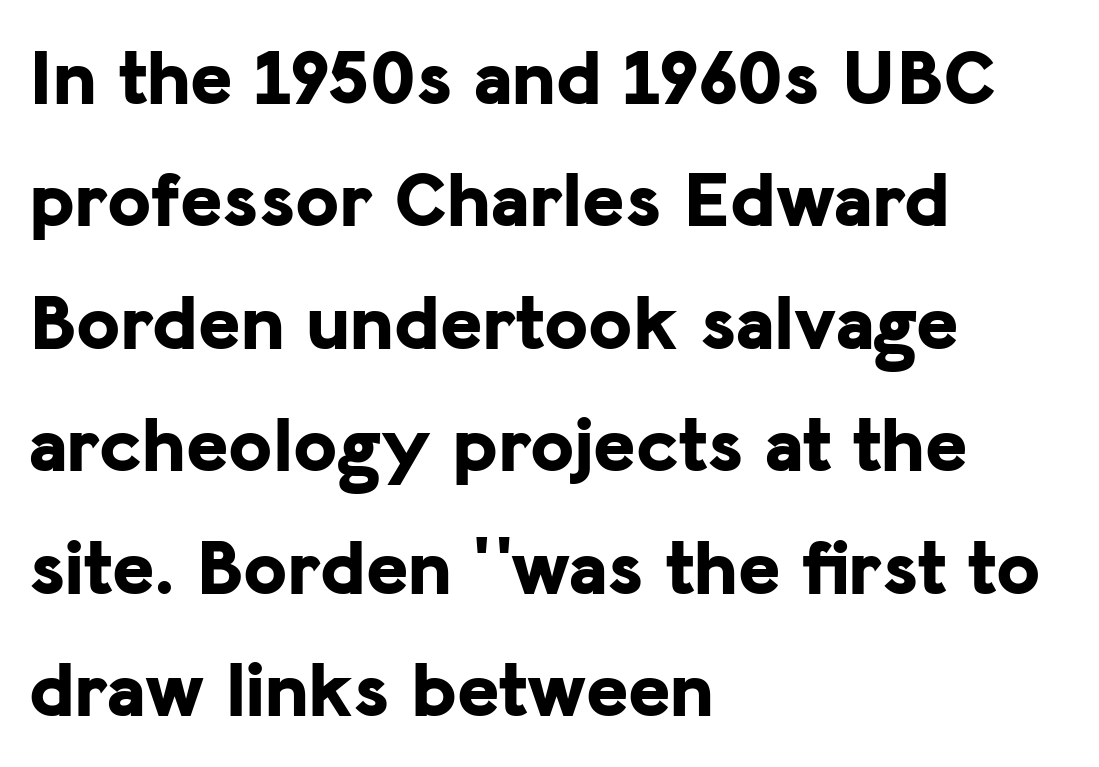
Q: Is the text bold? A: Yes.
Q: Is the text italic (slanted)? A: No, it is upright.
Q: Is the typeface a serif or a sans-serif typeface? A: Sans-serif.
Q: Is the text underlined? A: No.
Q: How is the paragraph aligned? A: Left-aligned.
Q: Is the spacing between letters normal or unusually wide? A: Normal.
Q: Is the spacing between lines tight, normal or loose? A: Normal.
Q: Width (condensed, normal, or wide)? A: Normal.
Q: Stroke contrast? A: Low.
Q: x-height? A: Medium.
Q: Monospaced? A: No.
